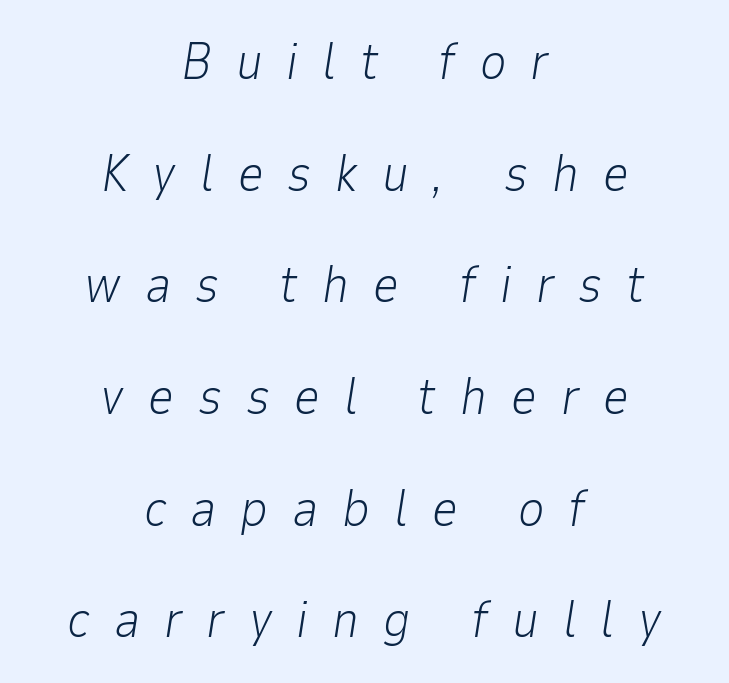
Q: Is the text bold? A: No.
Q: Is the text italic (slanted)? A: Yes, it leans right by about 9 degrees.
Q: Is the text underlined? A: No.
Q: How is the paragraph aligned? A: Centered.
Q: Is the spacing between letters normal or unusually wide? A: Unusually wide.
Q: Is the spacing between lines tight, normal or loose? A: Loose.
Q: Width (condensed, normal, or wide)? A: Normal.
Q: Stroke contrast? A: Low.
Q: x-height? A: Medium.
Q: Monospaced? A: No.
